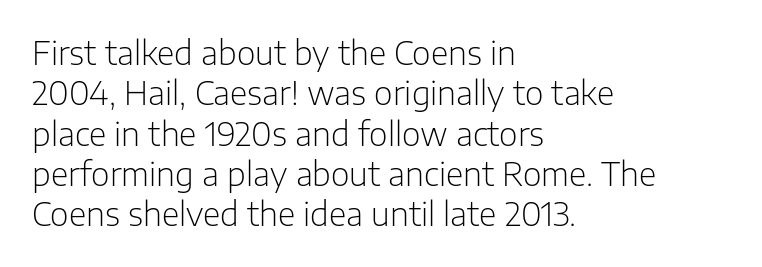
{"serif": "no", "italic": "no", "bold": "no", "weight": "light", "width": "normal", "stroke_contrast": "low", "x_height": "medium", "monospaced": "no", "underline": "no", "align": "left", "line_spacing": "normal", "line_spacing_ratio": 1.26, "letter_spacing": "normal", "letter_spacing_em": 0.0, "glyph_px": 32}
